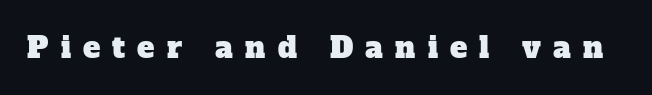
What kind of face is this? One with serifs. Each word looks stretched out because of the extra space between its letters. Clear beneath every line of the passage. Spacing verdict: proportional, widths tailored to each character.
